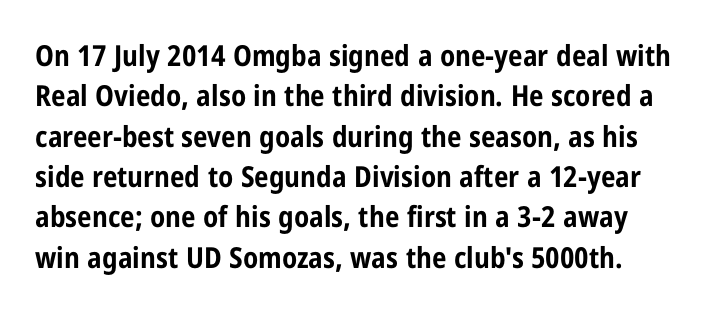
{"serif": "no", "italic": "no", "bold": "yes", "weight": "bold", "width": "condensed", "stroke_contrast": "low", "x_height": "medium", "monospaced": "no", "underline": "no", "line_spacing": "normal", "line_spacing_ratio": 1.39, "letter_spacing": "normal", "letter_spacing_em": 0.0, "glyph_px": 29}
